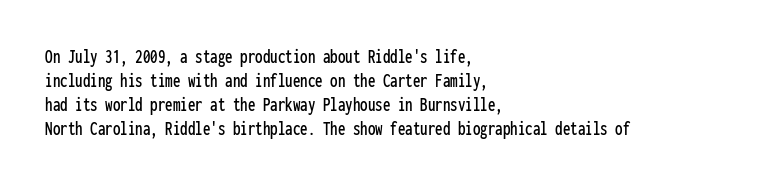
Q: Is the text italic (slanted)? A: No, it is upright.
Q: Is the text underlined? A: No.
Q: How is the paragraph aligned? A: Left-aligned.
Q: Is the spacing between letters normal or unusually wide? A: Normal.
